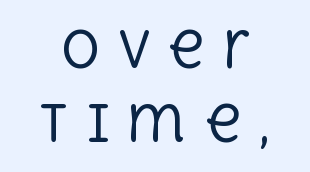
{"serif": "yes", "italic": "no", "bold": "no", "weight": "regular", "width": "normal", "x_height": "large", "monospaced": "no", "underline": "no", "align": "center", "line_spacing": "normal", "line_spacing_ratio": 1.51, "letter_spacing": "wide", "letter_spacing_em": 0.36, "glyph_px": 49}
